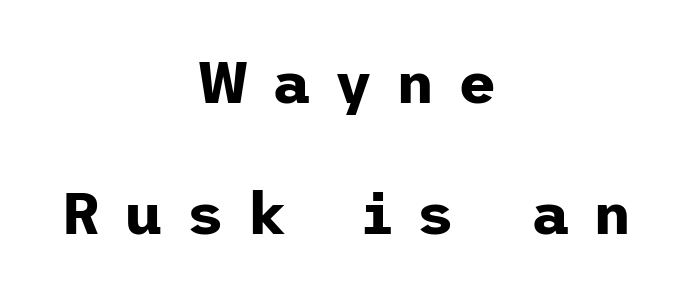
{"serif": "no", "italic": "no", "bold": "yes", "weight": "bold", "width": "normal", "stroke_contrast": "low", "x_height": "medium", "underline": "no", "align": "center", "line_spacing": "loose", "line_spacing_ratio": 2.22, "letter_spacing": "wide", "letter_spacing_em": 0.4, "glyph_px": 59}
